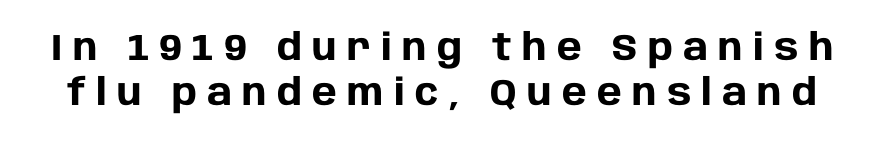
The image shows 37 px heavy sans-serif type, upright; set line spacing 1.21x, unusually wide letter spacing (+0.28 em), not underlined; low stroke contrast and a large x-height.
